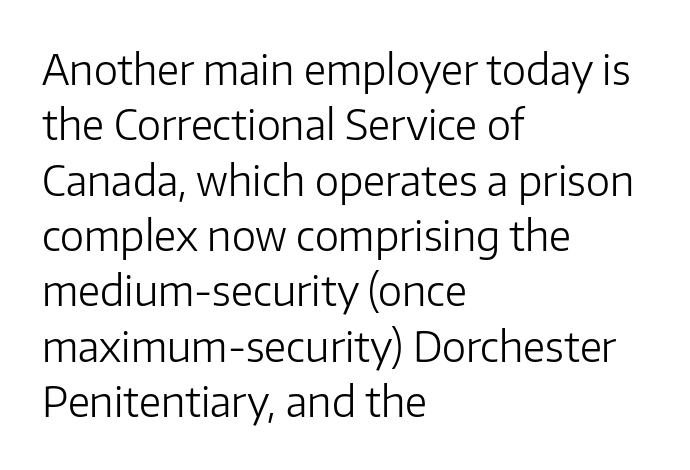
Q: Is the text bold? A: No.
Q: Is the text italic (slanted)? A: No, it is upright.
Q: Is the typeface a serif or a sans-serif typeface? A: Sans-serif.
Q: Is the text underlined? A: No.
Q: How is the paragraph aligned? A: Left-aligned.
Q: Is the spacing between letters normal or unusually wide? A: Normal.
Q: Is the spacing between lines tight, normal or loose? A: Normal.
Q: Width (condensed, normal, or wide)? A: Normal.
Q: Stroke contrast? A: Low.
Q: x-height? A: Medium.
Q: Monospaced? A: No.
